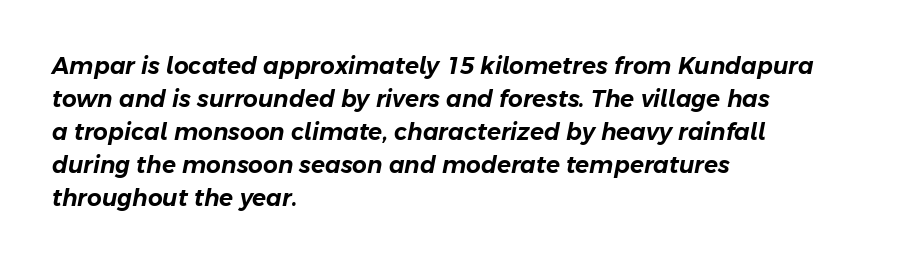
Letters rest on an invisible, unmarked baseline. The setting favours the left margin, as ordinary paragraphs usually do. You can tell it's italic because the verticals aren't actually vertical. This sample keeps an unexceptional amount of space between lines.
